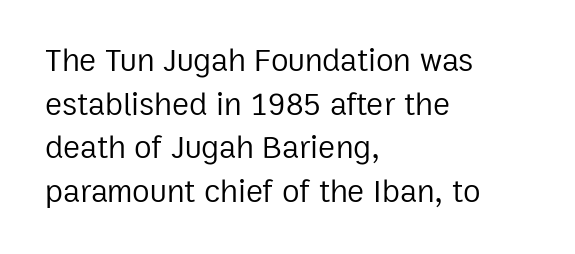
Counters stay open thanks to moderate or lighter strokes. Leading: standard. Reading down the block, your eye returns to a fixed left position each line. It's the straight-up-and-down kind of type.
